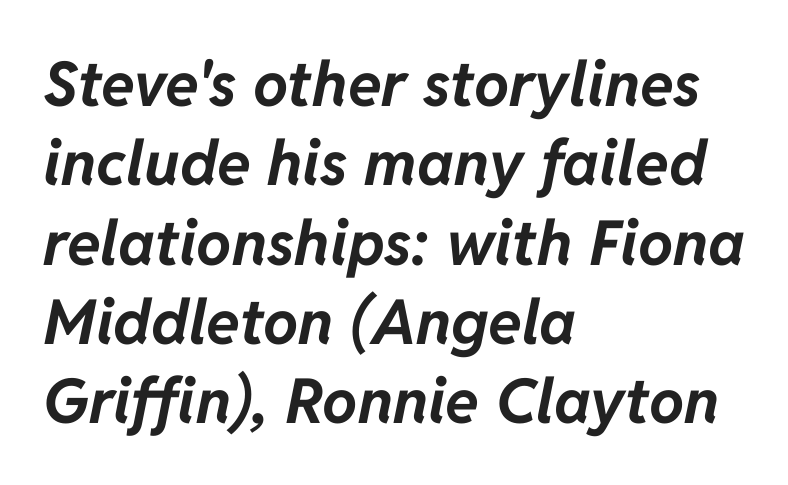
{"italic": "yes", "lean": "right", "slant_degrees": 11, "bold": "yes", "weight": "bold", "width": "normal", "stroke_contrast": "low", "x_height": "medium", "monospaced": "no", "underline": "no", "align": "left", "line_spacing": "normal", "line_spacing_ratio": 1.28, "letter_spacing": "normal", "letter_spacing_em": 0.0, "glyph_px": 62}
